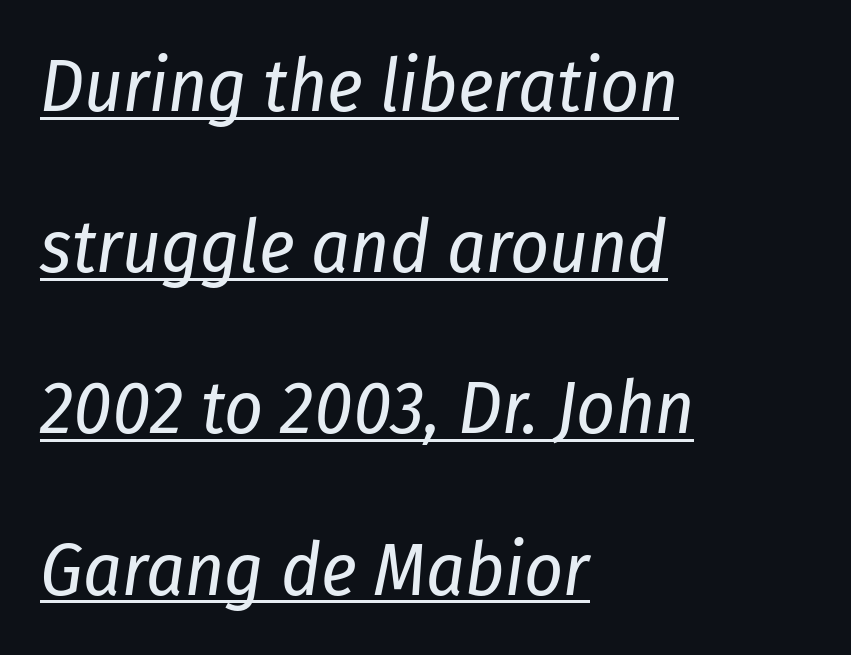
There's an unmistakable incline to the writing here. Here the designer chose a conventional face with non-uniform glyph widths. Underlining? Definitely there. Short note: letters normally spaced. Honestly, the rows look like they've been pulled way apart.
